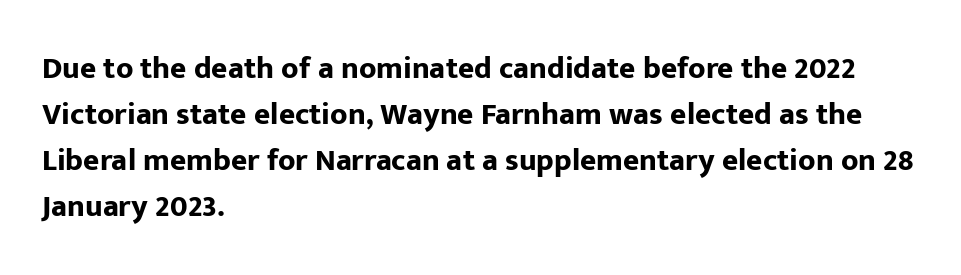
{"serif": "no", "italic": "no", "bold": "yes", "weight": "bold", "width": "normal", "stroke_contrast": "low", "x_height": "medium", "monospaced": "no", "underline": "no", "align": "left", "line_spacing": "normal", "line_spacing_ratio": 1.48, "letter_spacing": "normal", "letter_spacing_em": 0.0, "glyph_px": 31}
